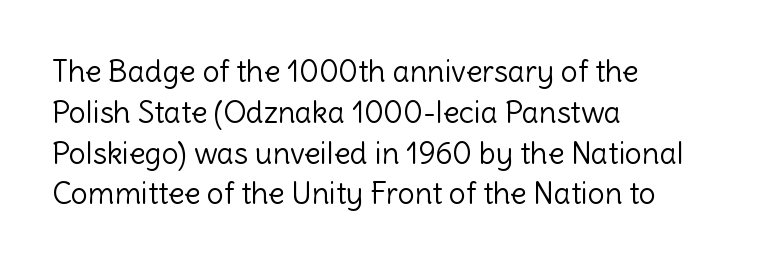
The image shows 30 px light sans-serif type, upright; set left-aligned, normal line spacing (1.36x), normal letter spacing, not underlined; a medium x-height.
